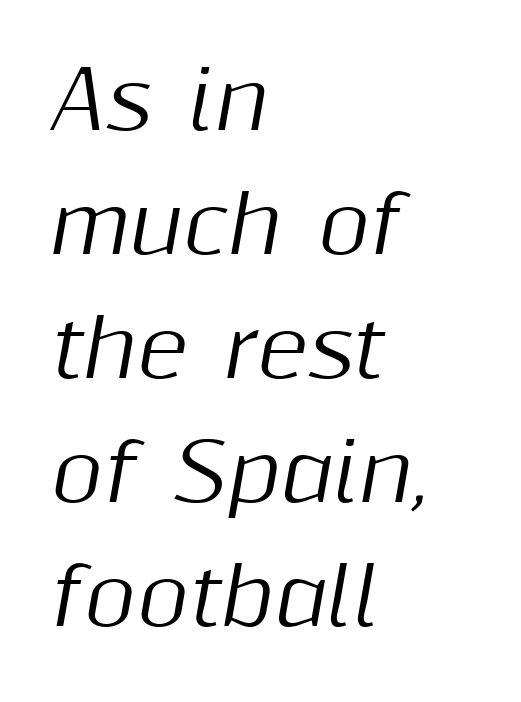
{"italic": "yes", "lean": "right", "slant_degrees": 10, "width": "normal", "stroke_contrast": "medium", "x_height": "medium", "monospaced": "no", "underline": "no", "align": "left", "line_spacing": "normal", "line_spacing_ratio": 1.57, "letter_spacing": "normal", "letter_spacing_em": 0.0, "glyph_px": 79}
